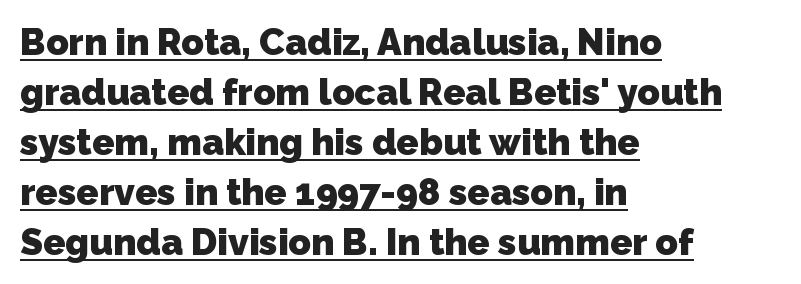
{"serif": "no", "bold": "yes", "weight": "heavy", "width": "normal", "stroke_contrast": "low", "x_height": "medium", "monospaced": "no", "underline": "yes", "align": "left", "line_spacing": "normal", "line_spacing_ratio": 1.35, "letter_spacing": "normal", "letter_spacing_em": 0.0, "glyph_px": 37}
